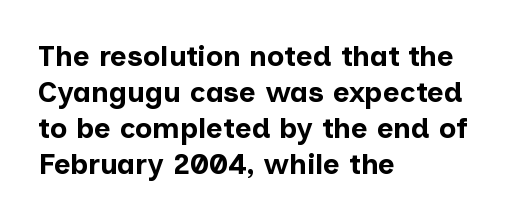
Heavy, bold letterforms. The typography opts for an upright posture over an oblique one. Words float on clear page, feet unadorned. Nope, no serifs anywhere on these letters. The tracking reads as untouched default to a designer's eye.
